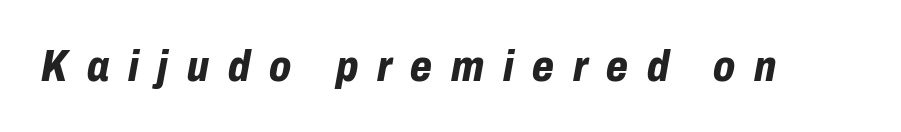
{"italic": "yes", "lean": "right", "slant_degrees": 10, "bold": "yes", "weight": "bold", "width": "condensed", "stroke_contrast": "low", "x_height": "medium", "monospaced": "no", "underline": "no", "letter_spacing": "wide", "letter_spacing_em": 0.42, "glyph_px": 45}
